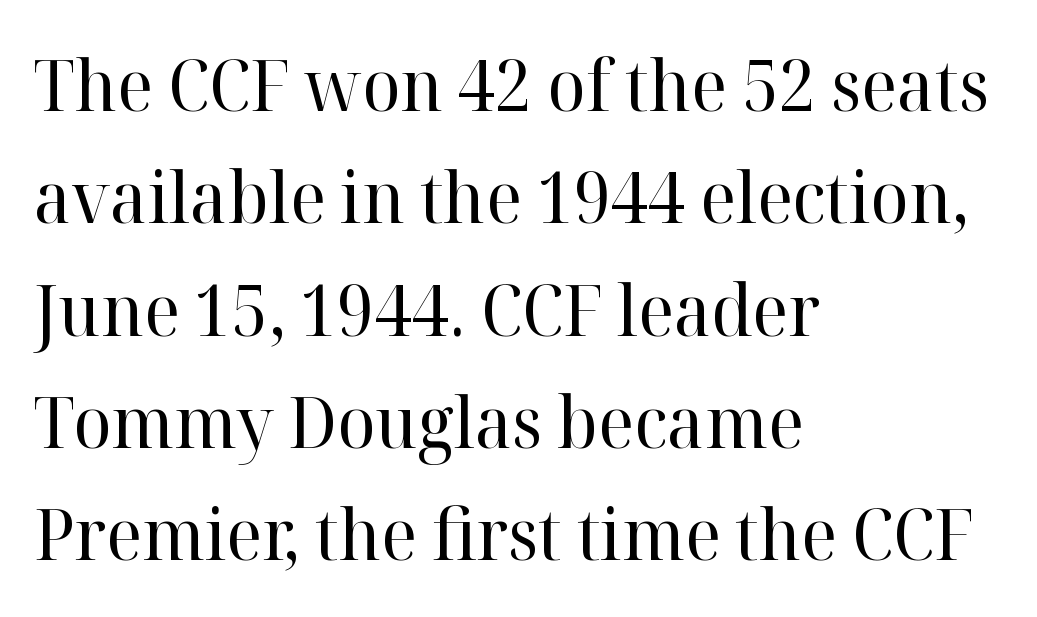
Q: Is the text bold? A: No.
Q: Is the text italic (slanted)? A: No, it is upright.
Q: Is the typeface a serif or a sans-serif typeface? A: Serif.
Q: Is the text underlined? A: No.
Q: How is the paragraph aligned? A: Left-aligned.
Q: Is the spacing between letters normal or unusually wide? A: Normal.
Q: Is the spacing between lines tight, normal or loose? A: Normal.
Q: Width (condensed, normal, or wide)? A: Normal.
Q: Stroke contrast? A: High.
Q: x-height? A: Medium.
Q: Monospaced? A: No.
